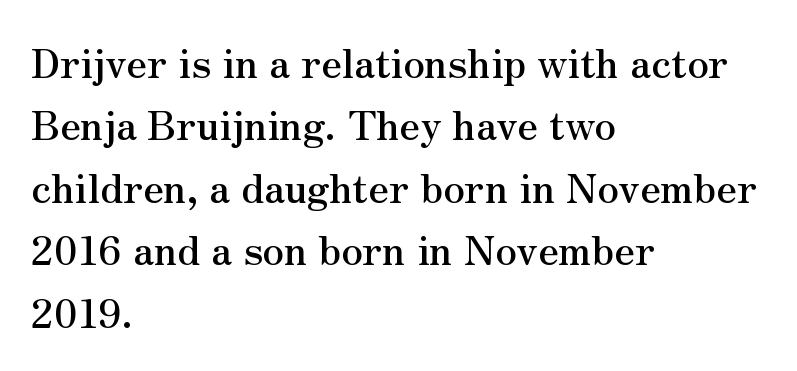
Font category for this specimen: serif. The font's upright variant was chosen for this text. Does the copy run flush right? No — it runs flush left. Here the designer chose a conventional face with non-uniform glyph widths. The horizontal fit of the characters is conventional and even. Quick note: underline off.
